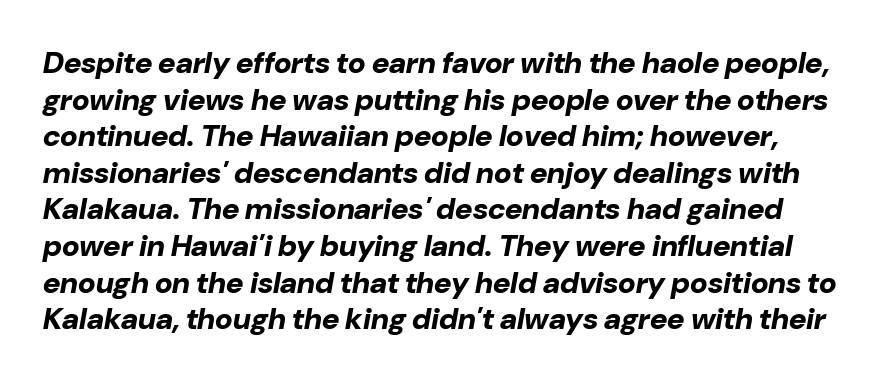
{"italic": "yes", "lean": "right", "slant_degrees": 10, "bold": "yes", "weight": "bold", "width": "normal", "stroke_contrast": "low", "x_height": "medium", "monospaced": "no", "underline": "no", "line_spacing_ratio": 1.22, "letter_spacing": "normal", "letter_spacing_em": 0.0, "glyph_px": 30}
